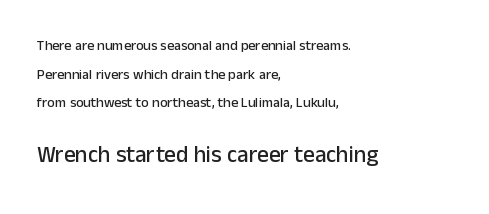
The image shows 23 px text type, upright; set left-aligned, loose line spacing (2.05x), normal letter spacing, not underlined; the second (bottom) block is 1.64x larger.
